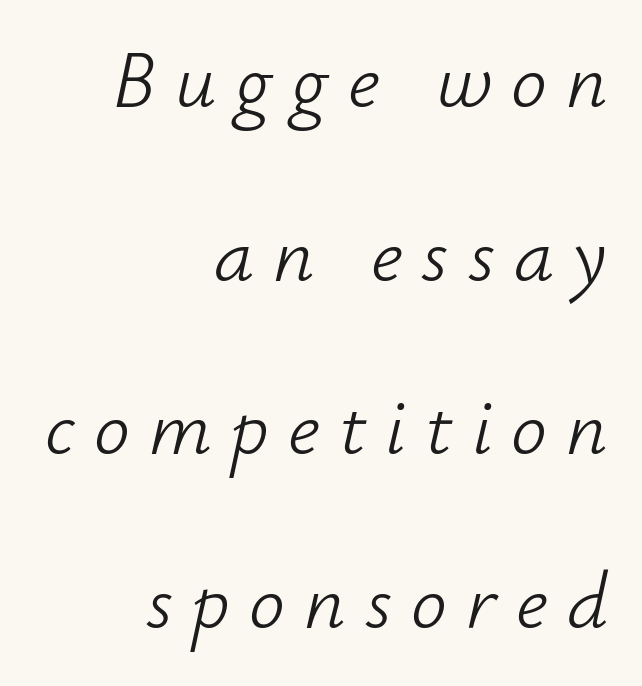
Does the copy run flush right? Yes — the right margin is perfectly even. On a weight scale, this lands at 450 or below. You could not count columns in this text — the font is proportionally spaced. The designer dialed line spacing up above the default. Is the letter spacing exaggerated? Yes — the characters are pushed far apart. Style check: oblique.
